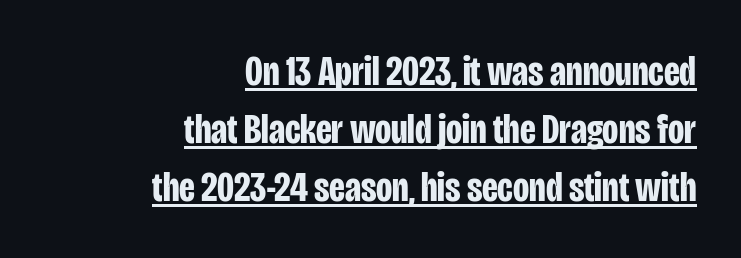
{"serif": "no", "italic": "no", "bold": "yes", "weight": "bold", "width": "condensed", "stroke_contrast": "low", "x_height": "large", "monospaced": "no", "underline": "yes", "align": "right", "line_spacing": "normal", "line_spacing_ratio": 1.38, "letter_spacing": "normal", "letter_spacing_em": 0.0, "glyph_px": 42}
